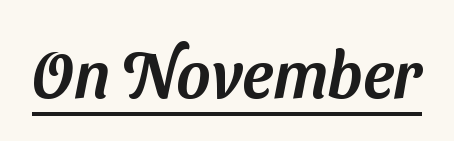
Note the varied advance widths — an 'i' is clearly narrower than an 'm'. The text was rendered using a sans face with plain stroke endings. These characters rest on top of a visible drawn line. The passage shown has conventional tracking throughout.
